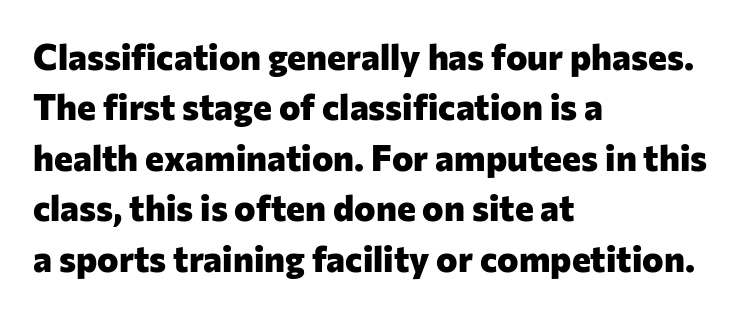
Evenly set lines give the paragraph a standard silhouette. A classic flush-left, rag-right setting is used for this passage. Font category for this specimen: sans-serif. Nope, not italic — everything's standing straight. In terms of weight, the rendering is a true, heavy bold. The letterforms sit shoulder to shoulder at normal distance.
